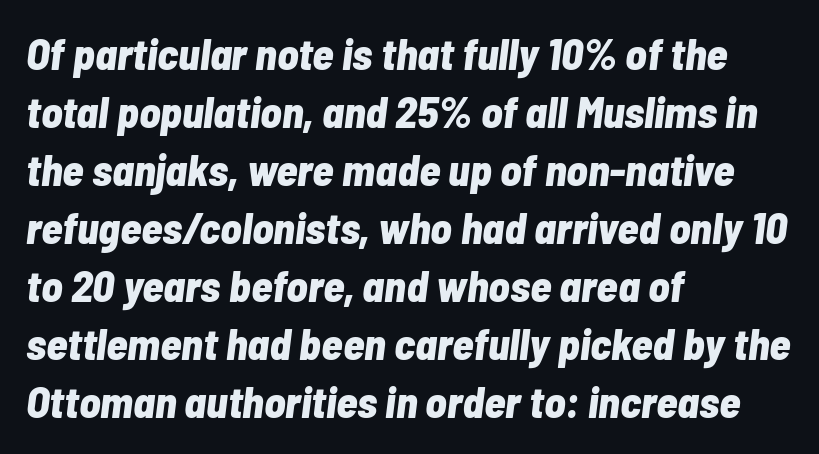
{"italic": "yes", "lean": "right", "slant_degrees": 7, "bold": "yes", "weight": "bold", "width": "condensed", "stroke_contrast": "low", "x_height": "medium", "monospaced": "no", "underline": "no", "align": "left", "line_spacing": "normal", "line_spacing_ratio": 1.32, "letter_spacing": "normal", "letter_spacing_em": 0.0, "glyph_px": 44}
